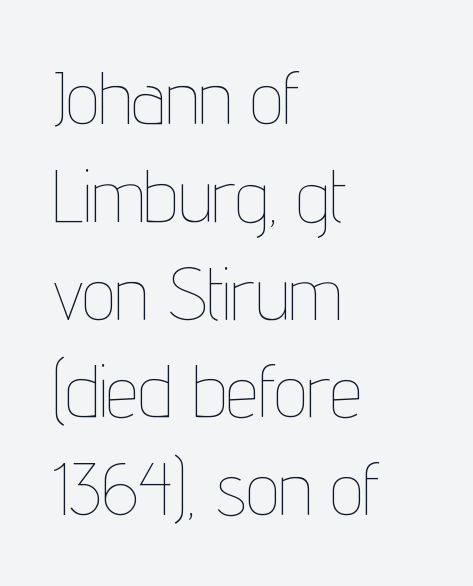
{"italic": "no", "bold": "no", "weight": "thin", "width": "condensed", "stroke_contrast": "low", "x_height": "medium", "monospaced": "no", "underline": "no", "align": "left", "line_spacing": "normal", "line_spacing_ratio": 1.34, "letter_spacing": "normal", "letter_spacing_em": 0.0, "glyph_px": 73}
